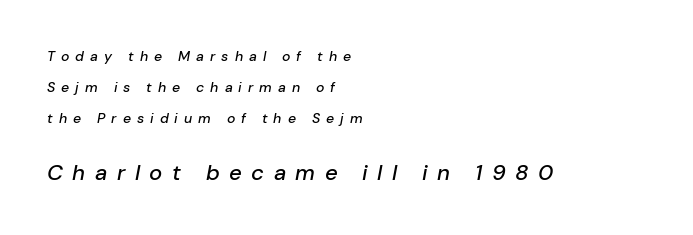
Q: Is the text italic (slanted)? A: Yes, it leans right by about 10 degrees.
Q: Is the text underlined? A: No.
Q: How is the paragraph aligned? A: Left-aligned.
Q: Is the spacing between letters normal or unusually wide? A: Unusually wide.
Q: Is the spacing between lines tight, normal or loose? A: Loose.
Q: Which block of text is set in a larger size, the first (top) or the second (bottom)? A: The second (bottom) one.
